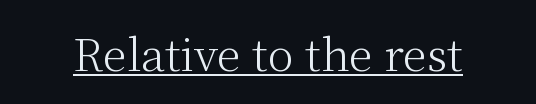
{"serif": "yes", "italic": "no", "bold": "no", "weight": "light", "width": "normal", "stroke_contrast": "medium", "x_height": "medium", "monospaced": "no", "underline": "yes", "letter_spacing": "normal", "letter_spacing_em": 0.0, "glyph_px": 44}
